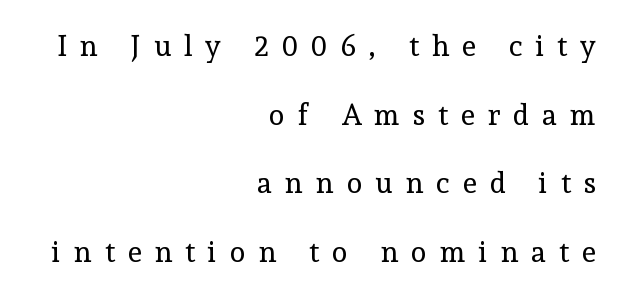
Q: Is the text bold? A: No.
Q: Is the text italic (slanted)? A: No, it is upright.
Q: Is the typeface a serif or a sans-serif typeface? A: Serif.
Q: Is the text underlined? A: No.
Q: How is the paragraph aligned? A: Right-aligned.
Q: Is the spacing between letters normal or unusually wide? A: Unusually wide.
Q: Is the spacing between lines tight, normal or loose? A: Loose.
Q: Width (condensed, normal, or wide)? A: Normal.
Q: x-height? A: Medium.
Q: Monospaced? A: No.
